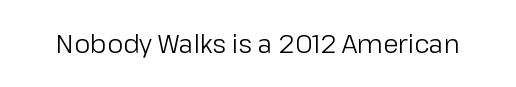
The image shows 25 px text type, upright; set normal letter spacing, not underlined.
